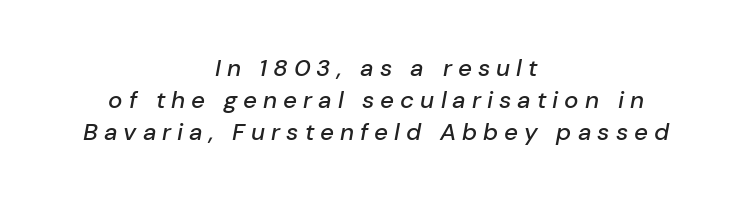
{"italic": "yes", "lean": "right", "slant_degrees": 10, "underline": "no", "align": "center", "line_spacing": "normal", "line_spacing_ratio": 1.33, "letter_spacing": "wide", "letter_spacing_em": 0.25, "glyph_px": 24}
